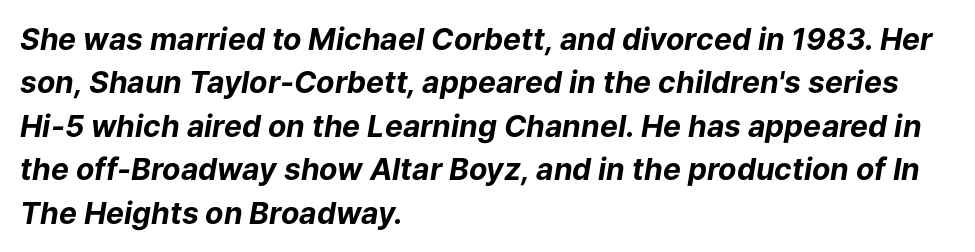
Q: Is the text bold? A: Yes.
Q: Is the text italic (slanted)? A: Yes, it leans right by about 9 degrees.
Q: Is the text underlined? A: No.
Q: How is the paragraph aligned? A: Left-aligned.
Q: Is the spacing between letters normal or unusually wide? A: Normal.
Q: Is the spacing between lines tight, normal or loose? A: Normal.
Q: Width (condensed, normal, or wide)? A: Normal.
Q: Stroke contrast? A: Low.
Q: x-height? A: Medium.
Q: Monospaced? A: No.
